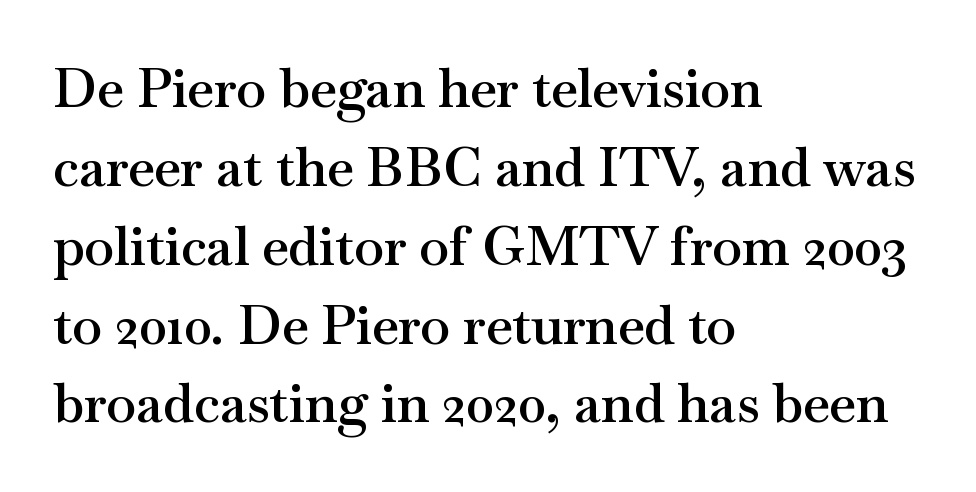
{"serif": "yes", "italic": "no", "bold": "semi", "weight": "semibold", "width": "wide", "stroke_contrast": "medium", "x_height": "small", "monospaced": "no", "underline": "no", "align": "left", "line_spacing": "normal", "line_spacing_ratio": 1.46, "letter_spacing": "normal", "letter_spacing_em": 0.0, "glyph_px": 54}
